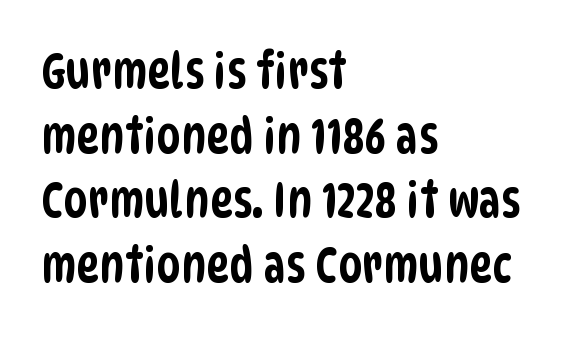
Each letter's strokes conclude bluntly, with no projecting serifs. Do the characters align in a grid? No, the font is proportional. Underlining? Definitely not there. The paragraph shown leans on its left margin. The space between consecutive lines is moderate.
